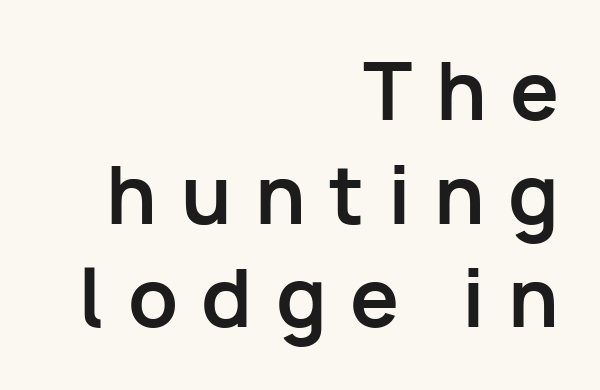
This sample uses an upright cut, with every glyph sitting square on the baseline. Caption: bold face, heavy strokes. A student would call this right alignment; a typographer would say flush right, rag left. A typesetter would call this proportional, since set widths differ per character. A sans-serif font was chosen for this passage.
